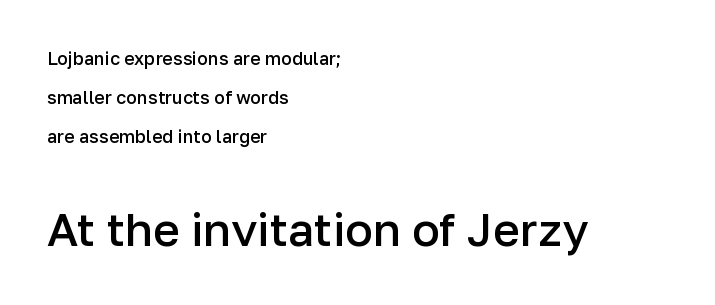
Q: Is the text bold? A: Semi-bold.
Q: Is the text italic (slanted)? A: No, it is upright.
Q: Is the typeface a serif or a sans-serif typeface? A: Sans-serif.
Q: Is the text underlined? A: No.
Q: How is the paragraph aligned? A: Left-aligned.
Q: Is the spacing between letters normal or unusually wide? A: Normal.
Q: Is the spacing between lines tight, normal or loose? A: Loose.
Q: Which block of text is set in a larger size, the first (top) or the second (bottom)? A: The second (bottom) one.
Q: Width (condensed, normal, or wide)? A: Normal.
Q: Stroke contrast? A: Low.
Q: x-height? A: Medium.
Q: Monospaced? A: No.
